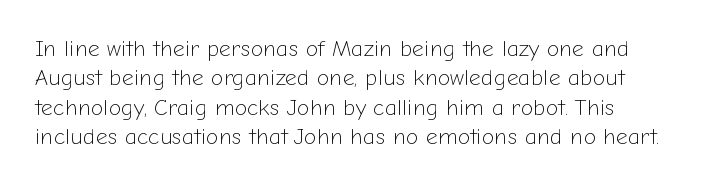
The image shows 23 px text type, upright; set normal line spacing (1.28x), normal letter spacing, not underlined.
